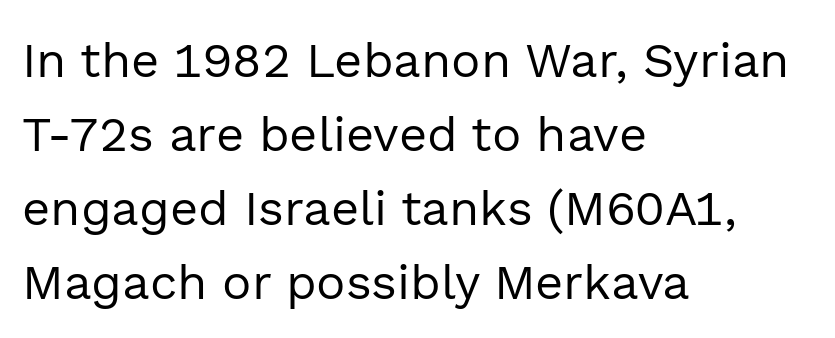
{"serif": "no", "italic": "no", "bold": "no", "weight": "regular", "width": "normal", "x_height": "medium", "monospaced": "no", "underline": "no", "align": "left", "line_spacing": "normal", "line_spacing_ratio": 1.51, "letter_spacing": "normal", "letter_spacing_em": 0.0, "glyph_px": 49}
